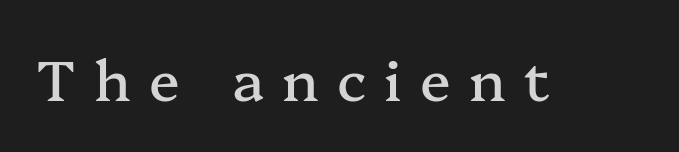
{"serif": "yes", "italic": "no", "width": "normal", "stroke_contrast": "medium", "x_height": "medium", "monospaced": "no", "underline": "no", "letter_spacing": "wide", "letter_spacing_em": 0.32, "glyph_px": 57}
